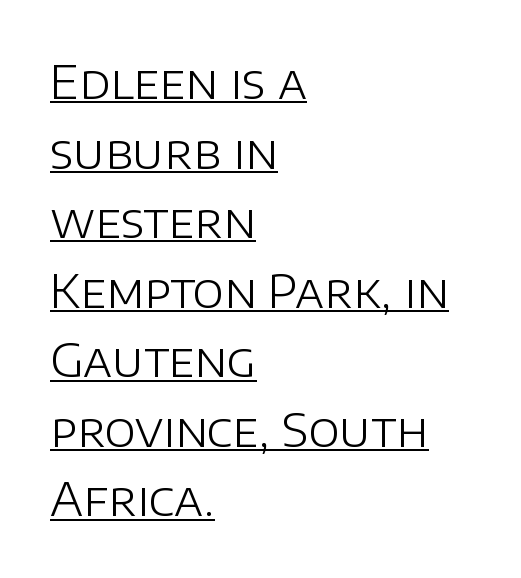
This sample uses an upright cut, with every glyph sitting square on the baseline. Short note: letters normally spaced. Stem width sits at or under what a default text font uses. In terms of letterform style, serifs are entirely absent. These lines sit exactly where default settings would place them.
